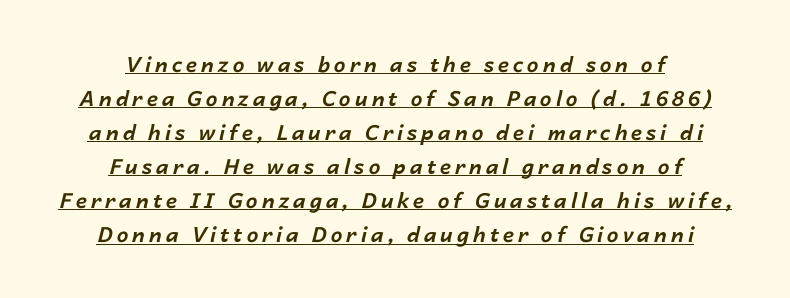
Q: Is the text bold? A: Yes.
Q: Is the text italic (slanted)? A: Yes, it leans right by about 14 degrees.
Q: Is the text underlined? A: Yes.
Q: How is the paragraph aligned? A: Centered.
Q: Is the spacing between lines tight, normal or loose? A: Normal.
